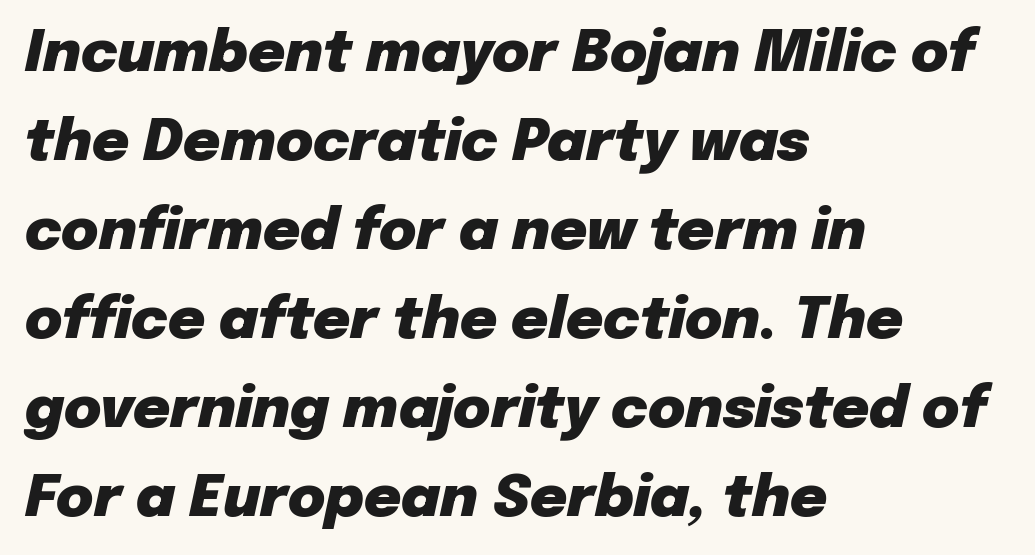
Inter-character spacing is left at the font's built-in metrics. Notice how the passage keeps a crisp vertical edge on the left only. Words float on clear page, feet unadorned. The rendering uses natural spacing where letterforms have individual widths.
